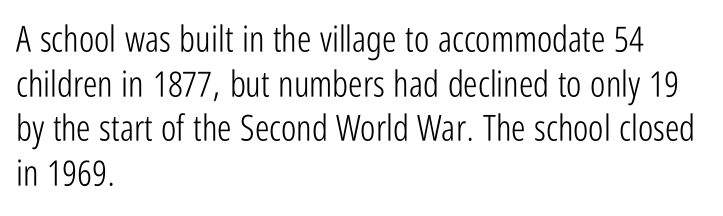
A sans-serif font was chosen for this passage. The string is rendered with underlining switched off. The strokes are not fattened; the text isn't bold. Glyph-to-glyph distance matches everyday printed text. Posture: upright roman. The typesetter chose a ragged-right arrangement here.
